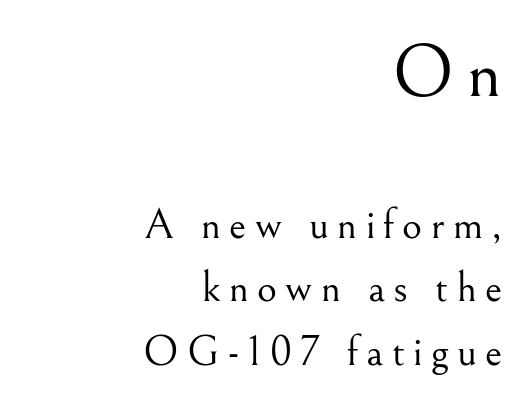
{"serif": "yes", "italic": "no", "bold": "no", "weight": "light", "width": "normal", "stroke_contrast": "medium", "x_height": "small", "monospaced": "no", "underline": "no", "align": "right", "line_spacing": "normal", "line_spacing_ratio": 1.47, "larger_block": "first", "size_ratio": 1.74, "glyph_px": 75}
